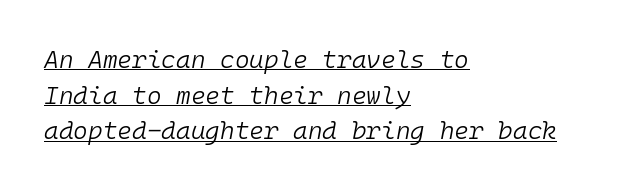
{"italic": "yes", "lean": "right", "slant_degrees": 10, "bold": "no", "underline": "yes", "align": "left", "line_spacing": "normal", "line_spacing_ratio": 1.43, "letter_spacing": "normal", "letter_spacing_em": 0.0, "glyph_px": 25}
